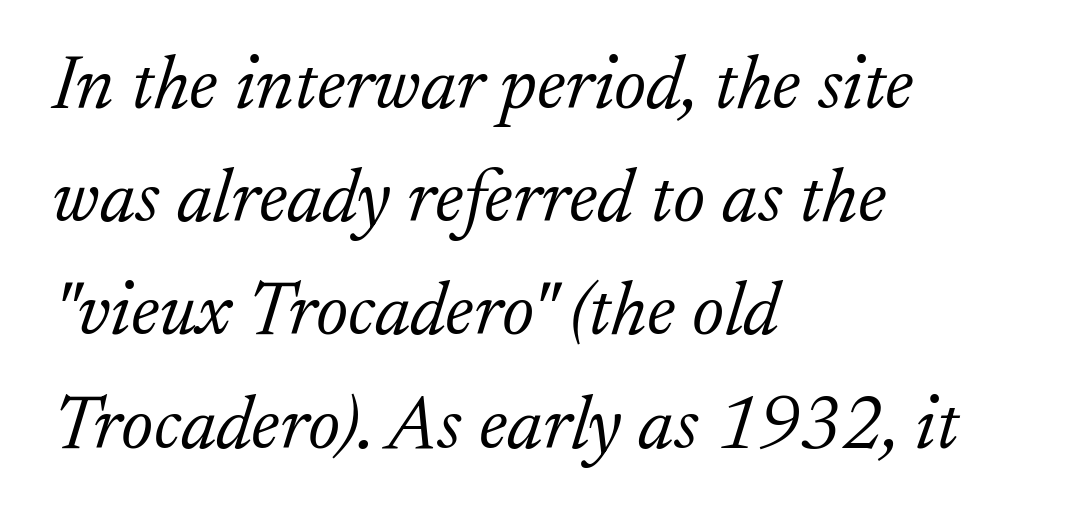
Unmarked baselines from the first word to the last. It's the slanting kind of type. Does the type have serifs? Yes, each stem ends in a small foot. Between one letter and the next there's only the usual sliver of space.
